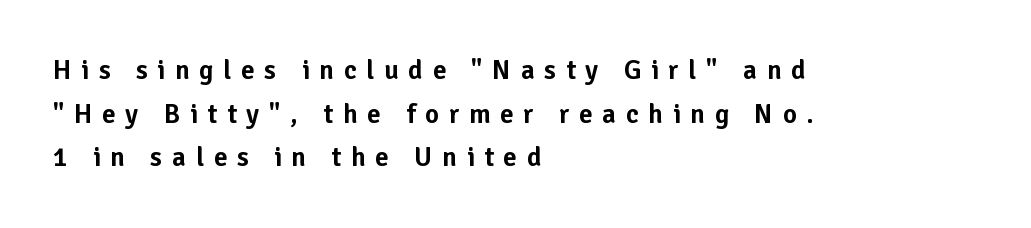
{"italic": "no", "underline": "no", "align": "left", "line_spacing": "normal", "line_spacing_ratio": 1.62, "letter_spacing": "wide", "letter_spacing_em": 0.36, "glyph_px": 27}
